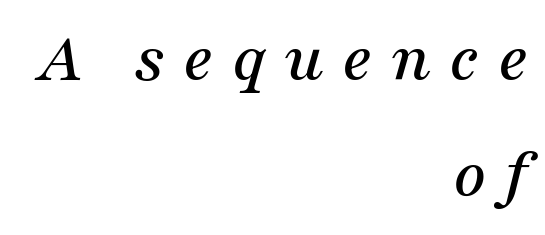
{"serif": "yes", "italic": "yes", "lean": "right", "slant_degrees": 16, "width": "normal", "stroke_contrast": "medium", "x_height": "medium", "monospaced": "no", "underline": "no", "align": "right", "line_spacing": "normal", "line_spacing_ratio": 1.61, "letter_spacing": "wide", "letter_spacing_em": 0.25, "glyph_px": 72}
